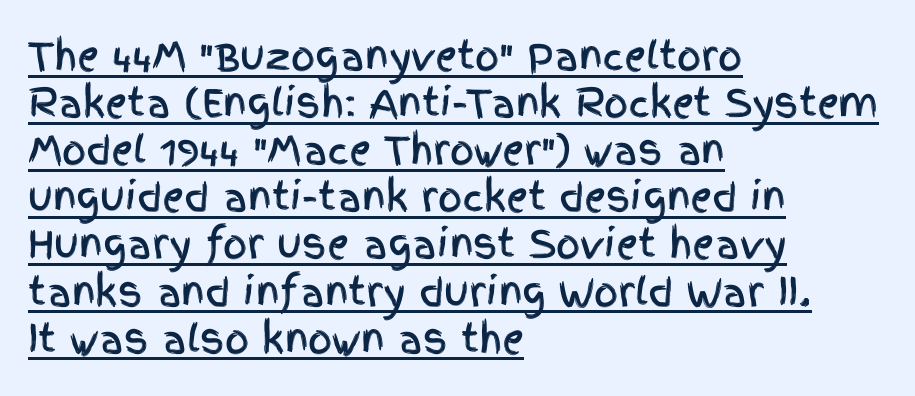
Q: Is the text italic (slanted)? A: No, it is upright.
Q: Is the typeface a serif or a sans-serif typeface? A: Sans-serif.
Q: Is the text underlined? A: Yes.
Q: How is the paragraph aligned? A: Left-aligned.
Q: Is the spacing between letters normal or unusually wide? A: Normal.
Q: Width (condensed, normal, or wide)? A: Condensed.
Q: x-height? A: Large.
Q: Monospaced? A: No.
